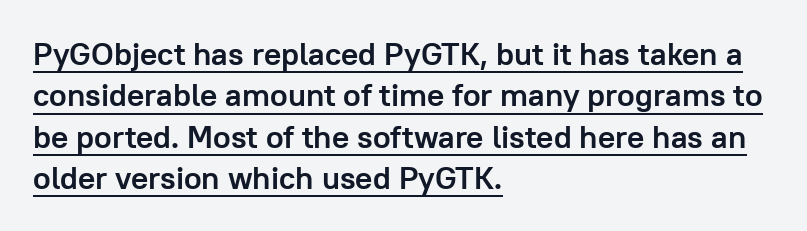
{"serif": "no", "italic": "no", "bold": "yes", "weight": "semibold", "width": "normal", "stroke_contrast": "low", "x_height": "medium", "monospaced": "no", "underline": "yes", "align": "left", "line_spacing": "normal", "line_spacing_ratio": 1.29, "letter_spacing": "normal", "letter_spacing_em": 0.0, "glyph_px": 32}
